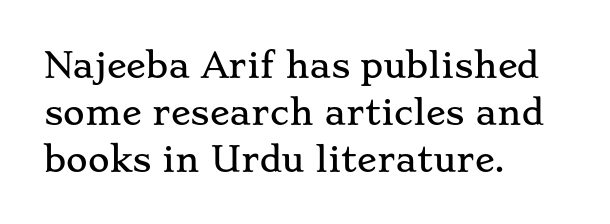
Varying glyph widths throughout — classic text-font behaviour. Beneath every word, the page is bare. The passage shown is typeset with a serif family. The horizontal fit of the characters is conventional and even.
